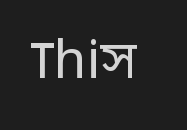
The image shows 53 px regular-weight sans-serif type, upright; set normal letter spacing, not underlined; low stroke contrast and a medium x-height.
